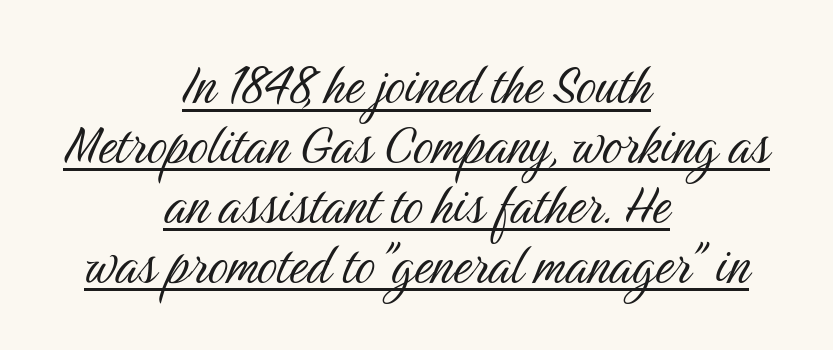
Q: Is the text bold? A: No.
Q: Is the text italic (slanted)? A: Yes.
Q: Is the typeface a serif or a sans-serif typeface? A: Sans-serif.
Q: Is the text underlined? A: Yes.
Q: How is the paragraph aligned? A: Centered.
Q: Is the spacing between letters normal or unusually wide? A: Normal.
Q: Is the spacing between lines tight, normal or loose? A: Tight.
Q: Width (condensed, normal, or wide)? A: Condensed.
Q: Stroke contrast? A: Medium.
Q: x-height? A: Medium.
Q: Monospaced? A: No.
